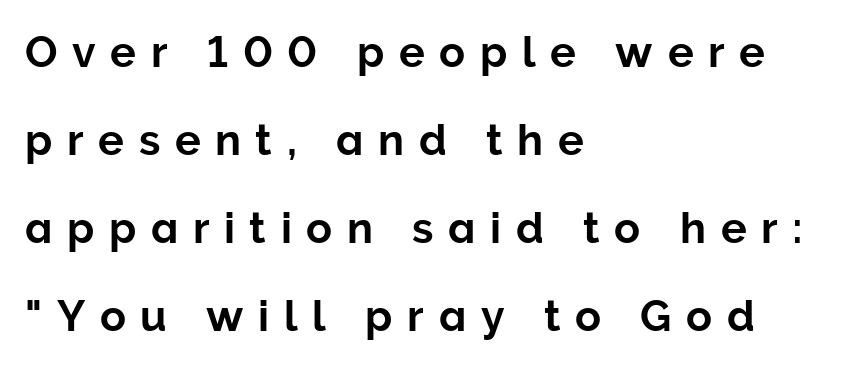
The image shows 43 px sans-serif type, upright; set left-aligned, loose line spacing (2.05x), unusually wide letter spacing (+0.34 em), not underlined; low stroke contrast and a medium x-height.
